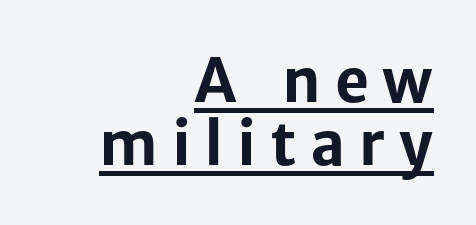
{"serif": "no", "italic": "no", "bold": "yes", "weight": "bold", "width": "normal", "stroke_contrast": "low", "x_height": "medium", "monospaced": "no", "underline": "yes", "align": "right", "line_spacing": "tight", "line_spacing_ratio": 1.06, "letter_spacing": "wide", "letter_spacing_em": 0.23, "glyph_px": 59}
